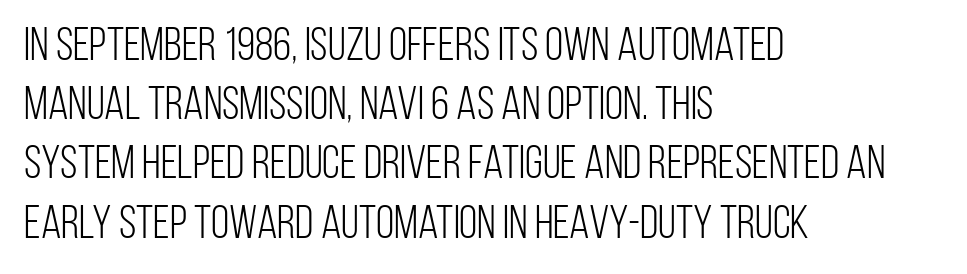
The image shows 47 px light, condensed sans-serif type, upright; set left-aligned, normal line spacing (1.26x), normal letter spacing, not underlined; low stroke contrast and a large x-height.
